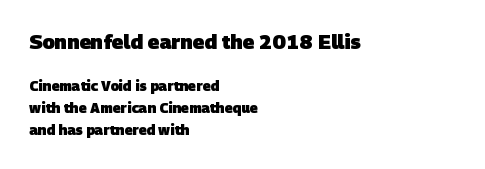
Q: Is the text bold? A: Yes.
Q: Is the text underlined? A: No.
Q: How is the paragraph aligned? A: Left-aligned.
Q: Is the spacing between letters normal or unusually wide? A: Normal.
Q: Is the spacing between lines tight, normal or loose? A: Normal.
Q: Which block of text is set in a larger size, the first (top) or the second (bottom)? A: The first (top) one.
